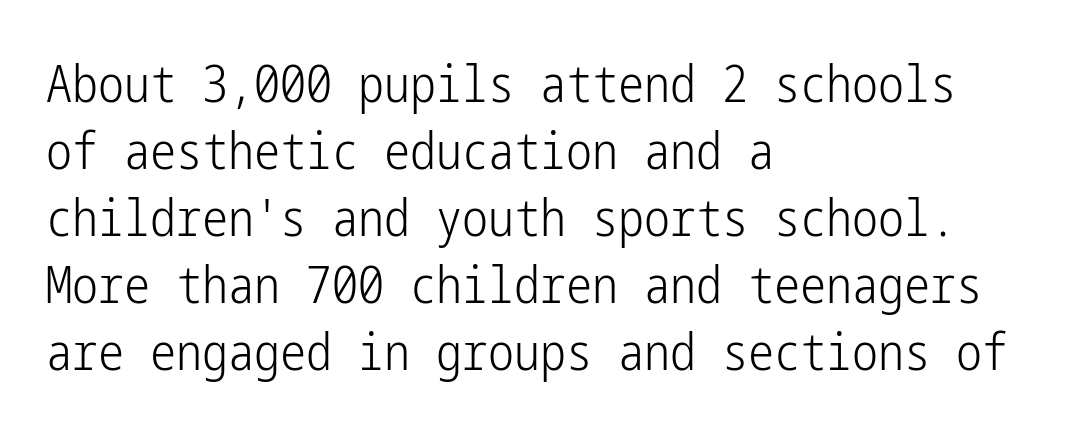
The image shows 52 px light, condensed sans-serif type, upright; set left-aligned, normal line spacing (1.29x), normal letter spacing, not underlined; low stroke contrast and a medium x-height.
